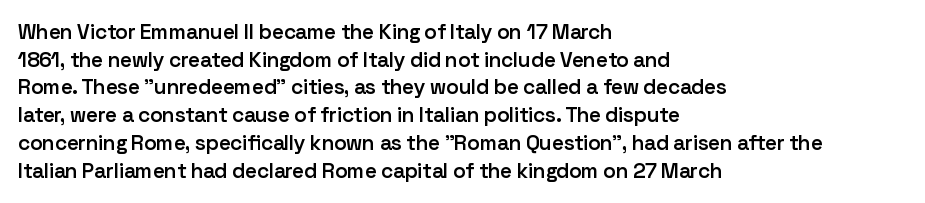
These words are printed semibold, heavier than regular yet not bold. Does the lettering tilt? It doesn't — this is upright. The area under the type is left untouched. Alignment: flush left.
